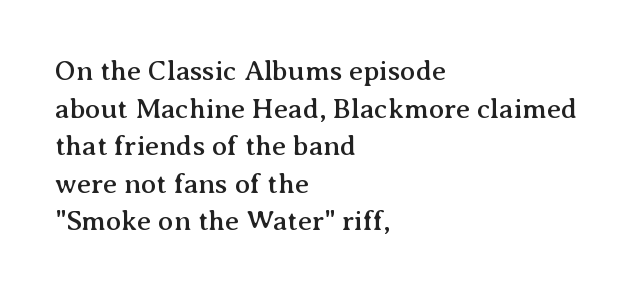
Q: Is the text italic (slanted)? A: No, it is upright.
Q: Is the typeface a serif or a sans-serif typeface? A: Serif.
Q: Is the text underlined? A: No.
Q: How is the paragraph aligned? A: Left-aligned.
Q: Is the spacing between letters normal or unusually wide? A: Normal.
Q: Is the spacing between lines tight, normal or loose? A: Normal.
Q: Width (condensed, normal, or wide)? A: Normal.
Q: Stroke contrast? A: Medium.
Q: x-height? A: Medium.
Q: Monospaced? A: No.
